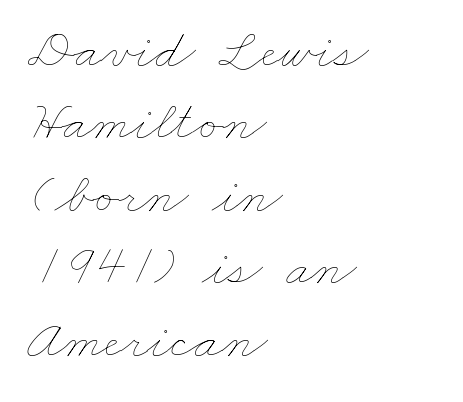
Proportional: the letters do not fall into vertical columns. Typeset ragged right — the left edge is the straight one. Has an underline been added? It has not. Glyph-to-glyph distance matches everyday printed text.
